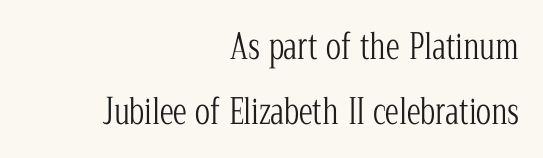
Q: Is the text bold? A: No.
Q: Is the text italic (slanted)? A: No, it is upright.
Q: Is the typeface a serif or a sans-serif typeface? A: Serif.
Q: Is the text underlined? A: No.
Q: How is the paragraph aligned? A: Right-aligned.
Q: Is the spacing between letters normal or unusually wide? A: Normal.
Q: Width (condensed, normal, or wide)? A: Condensed.
Q: Stroke contrast? A: Low.
Q: x-height? A: Medium.
Q: Monospaced? A: No.
